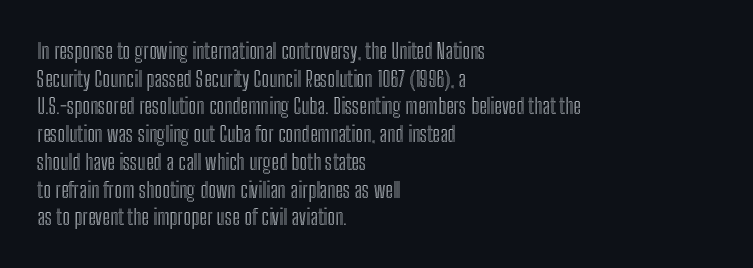
Regarding leading, the lines here are spaced in the standard way. The space beneath each line is pristine and unruled. Tracking value appears to be zero — textbook default spacing. The setting favours the left margin, as ordinary paragraphs usually do.
